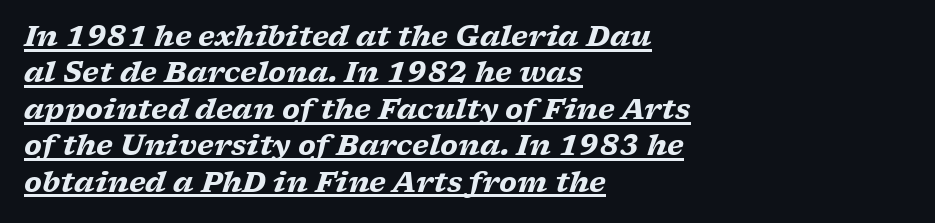
Q: Is the text bold? A: Yes.
Q: Is the text italic (slanted)? A: Yes, it leans right by about 17 degrees.
Q: Is the typeface a serif or a sans-serif typeface? A: Serif.
Q: Is the text underlined? A: Yes.
Q: How is the paragraph aligned? A: Left-aligned.
Q: Is the spacing between letters normal or unusually wide? A: Normal.
Q: Is the spacing between lines tight, normal or loose? A: Normal.
Q: Width (condensed, normal, or wide)? A: Wide.
Q: Stroke contrast? A: Low.
Q: x-height? A: Medium.
Q: Monospaced? A: No.
